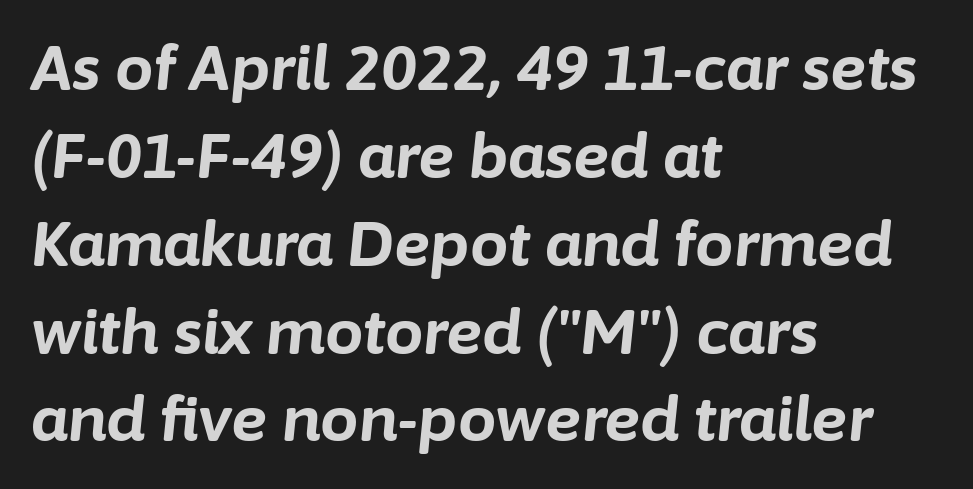
Q: Is the text bold? A: Yes.
Q: Is the text italic (slanted)? A: Yes, it leans right by about 6 degrees.
Q: Is the text underlined? A: No.
Q: How is the paragraph aligned? A: Left-aligned.
Q: Is the spacing between letters normal or unusually wide? A: Normal.
Q: Is the spacing between lines tight, normal or loose? A: Normal.
Q: Width (condensed, normal, or wide)? A: Normal.
Q: Stroke contrast? A: Low.
Q: x-height? A: Medium.
Q: Monospaced? A: No.
